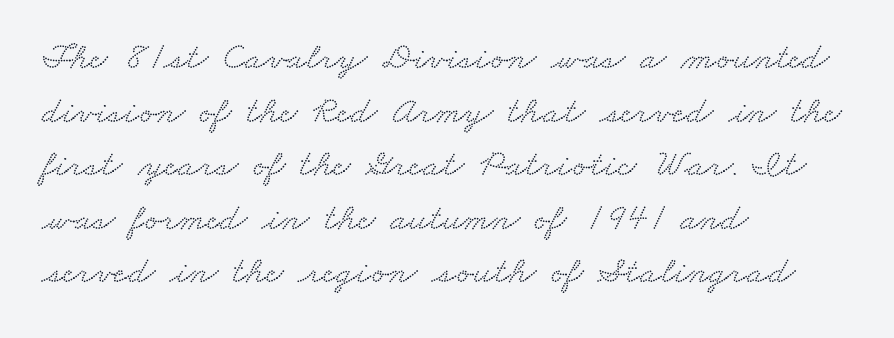
Each word holds together tightly as a unit, with standard inter-letter gaps. The glyphs are unaccompanied by any horizontal stroke below them. The passage shown is typed in a proportional face where columns would drift. The typesetter chose a ragged-right arrangement here.
